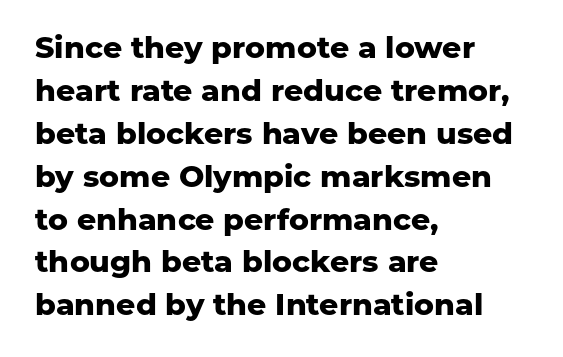
Tracking value appears to be zero — textbook default spacing. Unlike a traditional serif, this face leaves its strokes unadorned. The baseline area is clear. You can tell it's not italic because the verticals are truly vertical.
